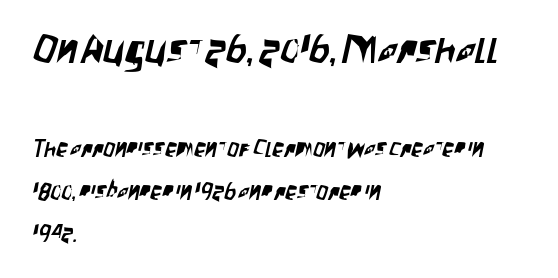
{"serif": "no", "width": "condensed", "stroke_contrast": "low", "x_height": "large", "monospaced": "no", "underline": "no", "align": "left", "line_spacing_ratio": 1.85, "letter_spacing": "normal", "letter_spacing_em": 0.0, "larger_block": "first", "size_ratio": 1.74, "glyph_px": 40}
